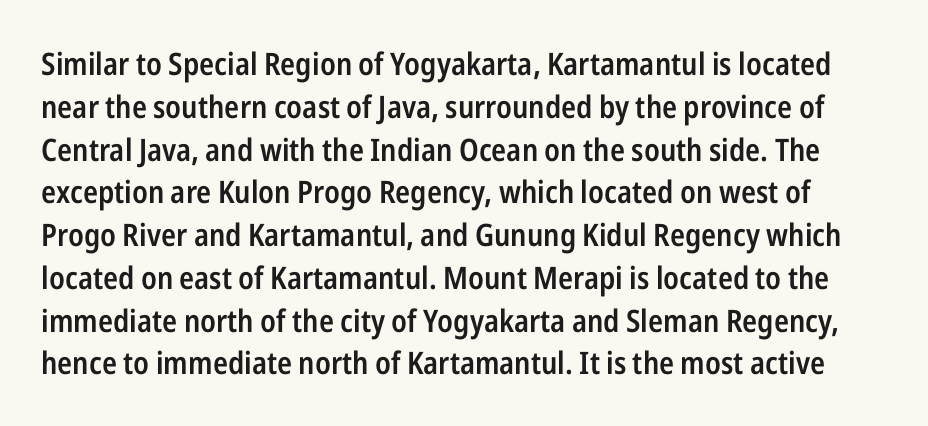
The image shows 31 px semibold, condensed sans-serif type, upright; set normal line spacing (1.38x), normal letter spacing, not underlined; low stroke contrast and a medium x-height.
